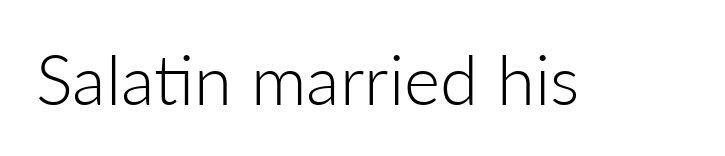
Q: Is the text bold? A: No.
Q: Is the text italic (slanted)? A: No, it is upright.
Q: Is the typeface a serif or a sans-serif typeface? A: Sans-serif.
Q: Is the text underlined? A: No.
Q: Is the spacing between letters normal or unusually wide? A: Normal.
Q: Width (condensed, normal, or wide)? A: Normal.
Q: Stroke contrast? A: Low.
Q: x-height? A: Medium.
Q: Monospaced? A: No.
